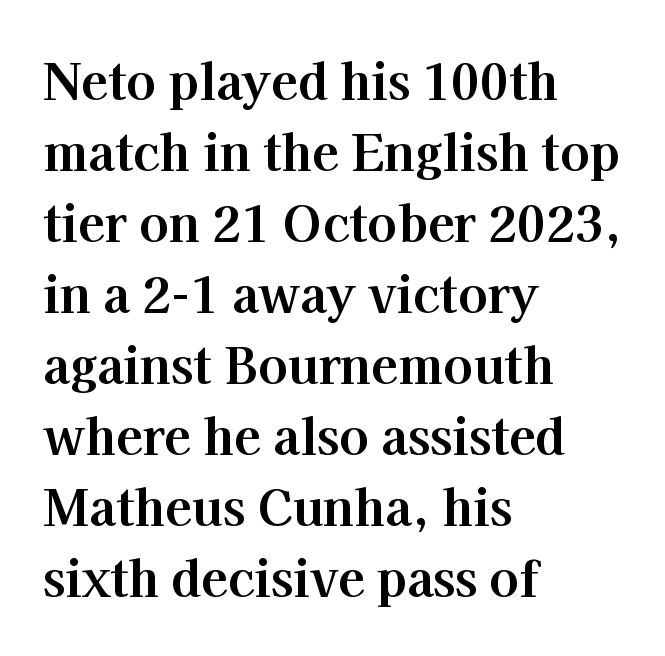
How heavy is the stroke? Heavy — this is a bold. Proportional: the letters do not fall into vertical columns. The text was rendered using a seriffed face with decorative stroke endings. Honestly, the letter spacing is just normal — you wouldn't notice it.
